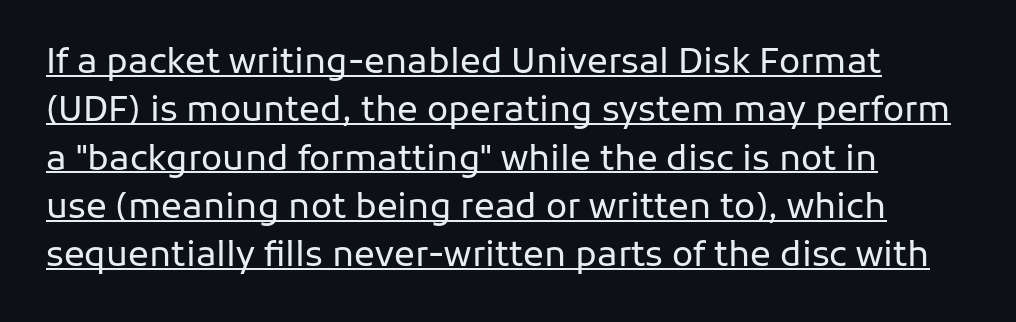
{"serif": "no", "italic": "no", "bold": "no", "weight": "regular", "width": "normal", "stroke_contrast": "low", "x_height": "medium", "monospaced": "no", "underline": "yes", "align": "left", "line_spacing": "normal", "line_spacing_ratio": 1.38, "letter_spacing": "normal", "letter_spacing_em": 0.0, "glyph_px": 35}
